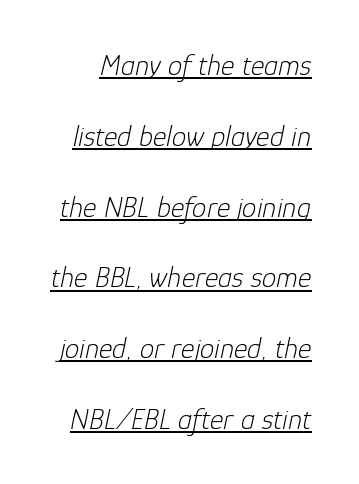
{"italic": "yes", "lean": "right", "slant_degrees": 12, "bold": "no", "weight": "light", "width": "normal", "stroke_contrast": "low", "x_height": "medium", "monospaced": "no", "underline": "yes", "line_spacing": "loose", "line_spacing_ratio": 2.44, "letter_spacing": "normal", "letter_spacing_em": 0.0, "glyph_px": 29}
